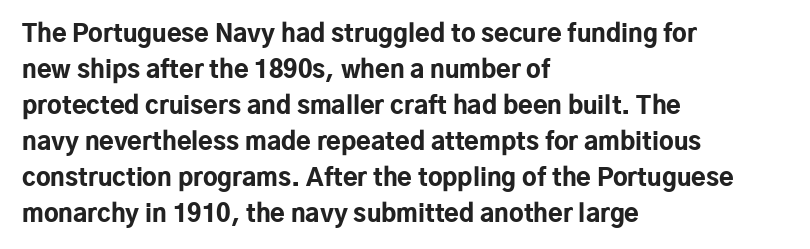
{"italic": "no", "bold": "yes", "underline": "no", "align": "left", "line_spacing": "normal", "line_spacing_ratio": 1.5, "letter_spacing": "normal", "letter_spacing_em": 0.0, "glyph_px": 24}
